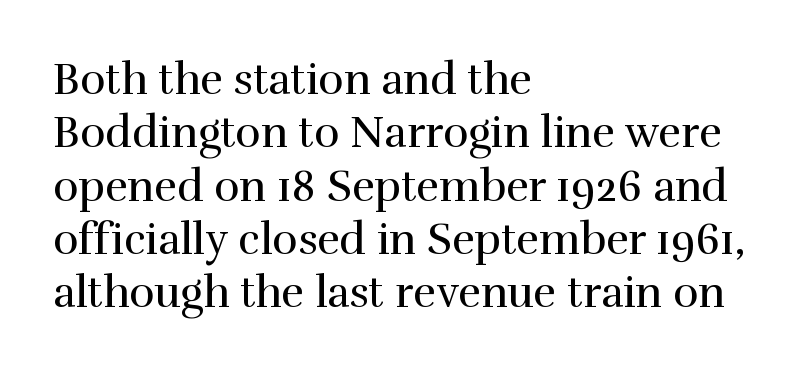
{"serif": "yes", "italic": "no", "bold": "no", "weight": "regular", "width": "normal", "stroke_contrast": "high", "x_height": "medium", "monospaced": "no", "underline": "no", "align": "left", "line_spacing_ratio": 1.24, "letter_spacing": "normal", "letter_spacing_em": 0.0, "glyph_px": 43}
